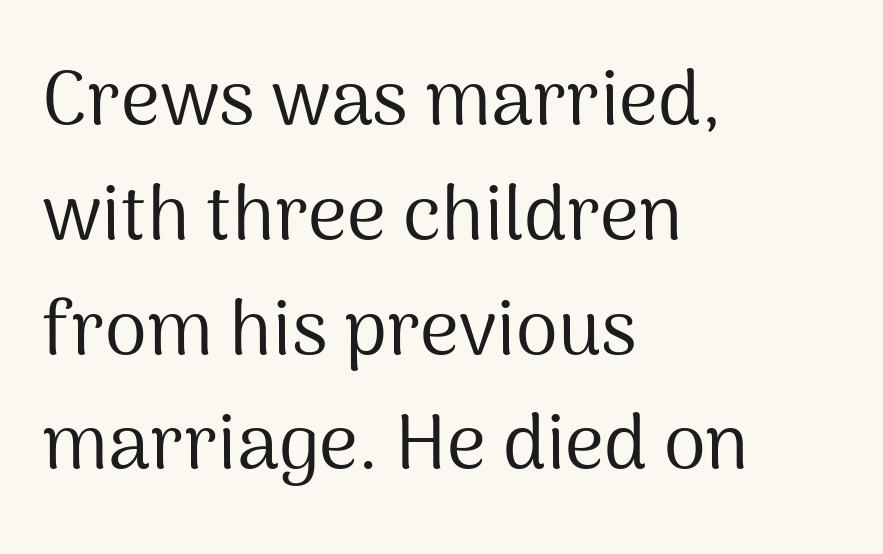
Summary of weight: not heavy and not bold. The baseline area is clear. The letters sit at their default tracking, neither squeezed nor spread. Alignment: flush left. Unlike italic type, these characters show no tilt at all. Note the varied advance widths — an 'i' is clearly narrower than an 'm'.
